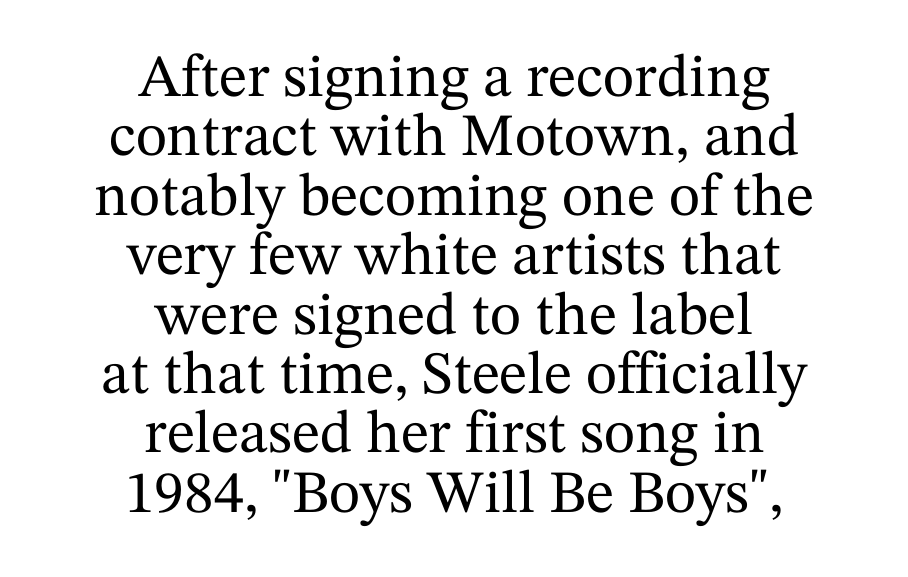
The gaps between neighbouring characters are ordinary and unremarkable. The designer went with a serif here, giving each stem small feet. Honestly, there is no underline to notice here at all. Spacing verdict: proportional, widths tailored to each character.
